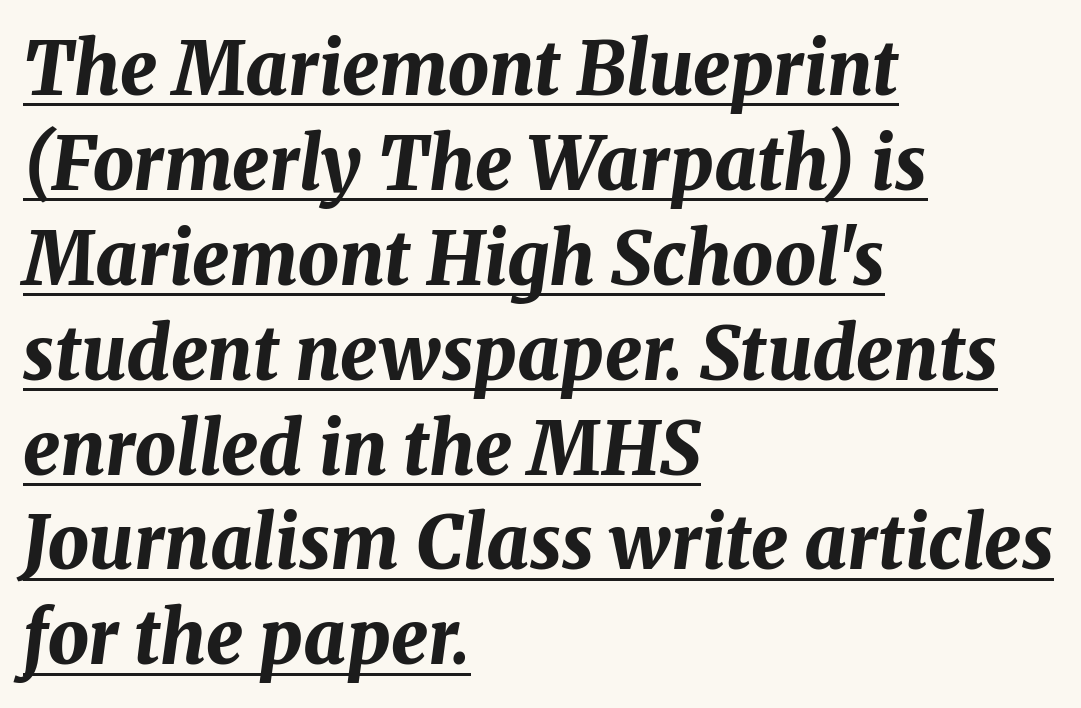
Q: Is the text bold? A: Yes.
Q: Is the text italic (slanted)? A: Yes, it leans right by about 8 degrees.
Q: Is the text underlined? A: Yes.
Q: How is the paragraph aligned? A: Left-aligned.
Q: Is the spacing between letters normal or unusually wide? A: Normal.
Q: Is the spacing between lines tight, normal or loose? A: Normal.
Q: Width (condensed, normal, or wide)? A: Normal.
Q: Stroke contrast? A: Medium.
Q: x-height? A: Medium.
Q: Monospaced? A: No.
